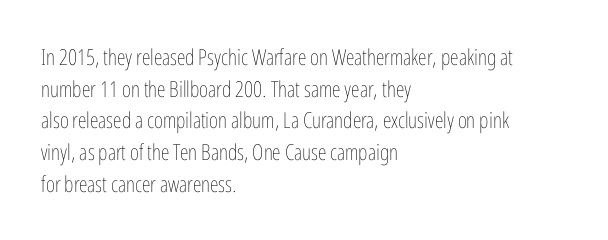
Q: Is the text bold? A: No.
Q: Is the text italic (slanted)? A: No, it is upright.
Q: Is the text underlined? A: No.
Q: How is the paragraph aligned? A: Left-aligned.
Q: Is the spacing between letters normal or unusually wide? A: Normal.
Q: Is the spacing between lines tight, normal or loose? A: Normal.
